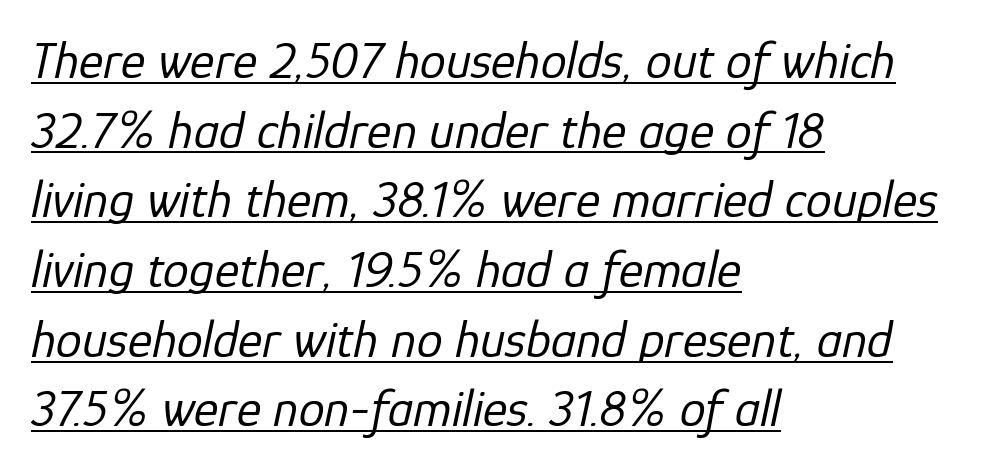
The weight tops out at a normal text grade. Rows of type keep a routine distance in the vertical direction. Reading down the block, your eye returns to a fixed left position each line. The rendering uses the underline text-decoration. The rendering applies a slant to the glyphs.
